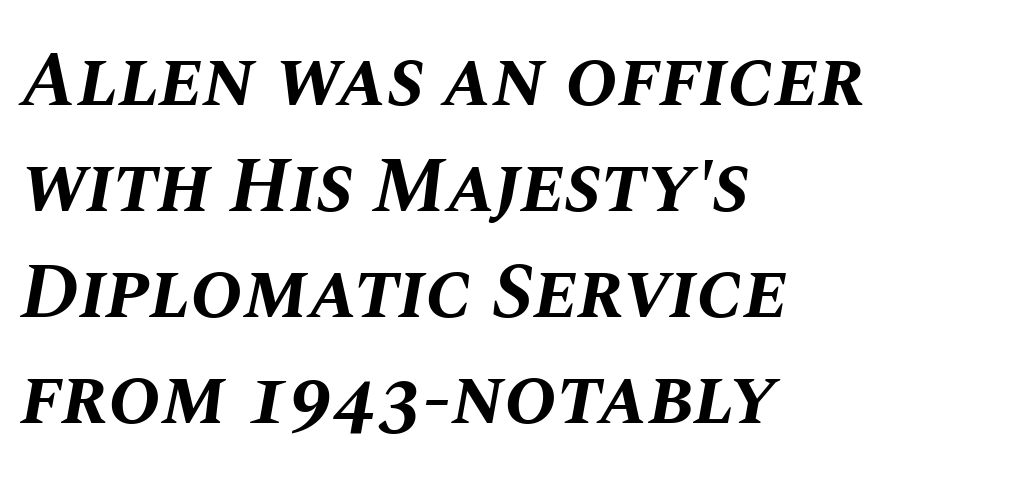
The image shows 79 px bold type, italic (leaning right); set left-aligned, normal line spacing (1.34x), normal letter spacing, not underlined; medium stroke contrast and a large x-height.
